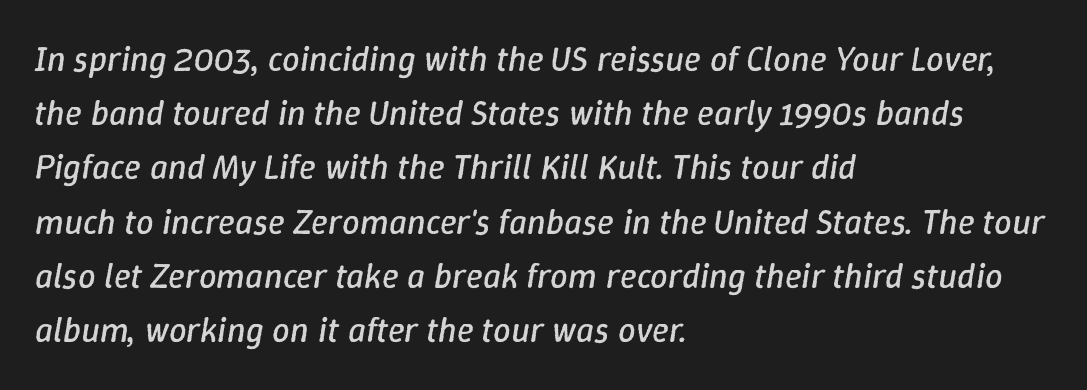
The lines sit at an ordinary, default distance from one another. These lines are rendered in a variable-pitch font. Line beginnings align vertically; line endings do not. This is oblique type, the kind used for emphasis or titles. In terms of letterspacing, this is plain default setting. On a weight scale, this lands at 450 or below.
